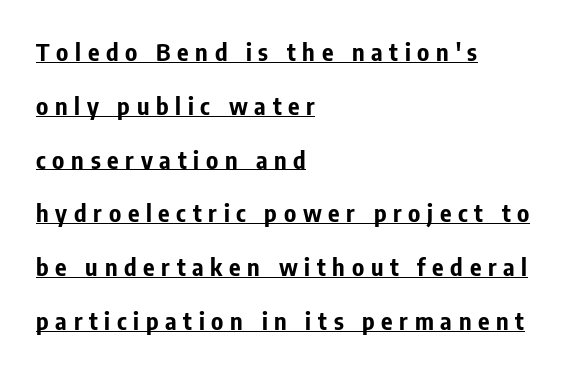
Q: Is the text bold? A: Yes.
Q: Is the text italic (slanted)? A: No, it is upright.
Q: Is the text underlined? A: Yes.
Q: How is the paragraph aligned? A: Left-aligned.
Q: Is the spacing between letters normal or unusually wide? A: Unusually wide.
Q: Is the spacing between lines tight, normal or loose? A: Loose.
